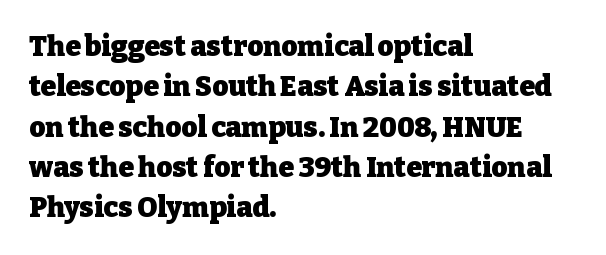
Looks like regular typesetting: each glyph gets only the width it needs. The text was rendered using a seriffed face with decorative stroke endings. The space beneath each line is pristine and unruled. You could call the tracking neutral — neither tight nor loose. The lines in this sample share a left origin and differ only in where they stop. Nope, not italic — everything's standing straight.
